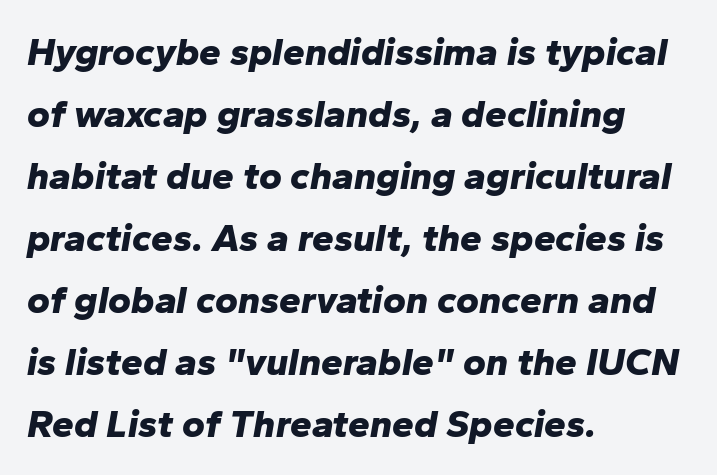
The image shows 39 px bold type, italic (leaning right); set left-aligned, normal line spacing (1.59x), normal letter spacing, not underlined; low stroke contrast and a medium x-height.
